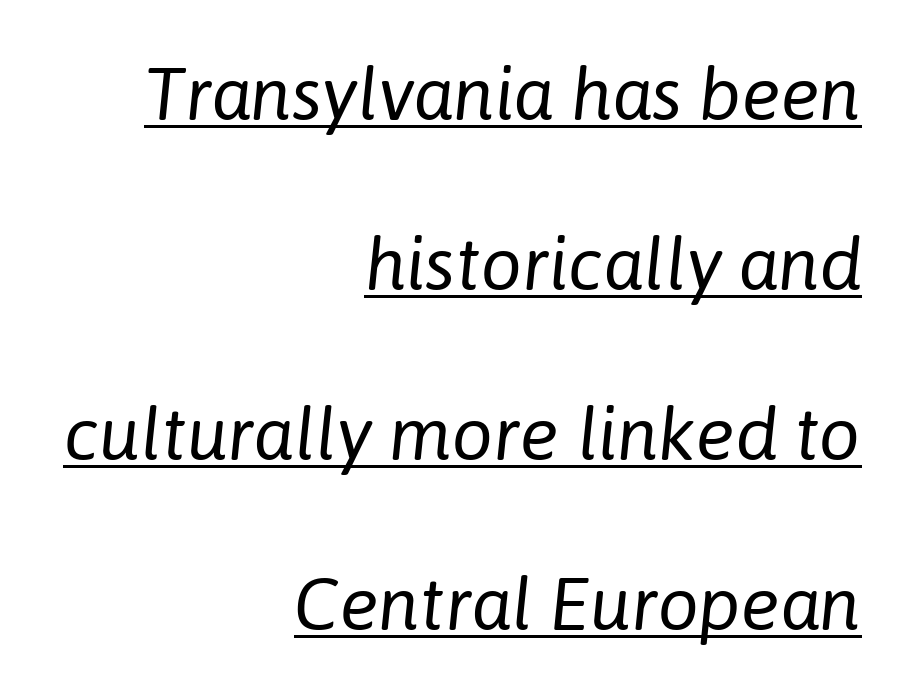
The image shows 73 px regular-weight type, italic (leaning right); set right-aligned, loose line spacing (2.33x), normal letter spacing, underlined; low stroke contrast and a medium x-height.
